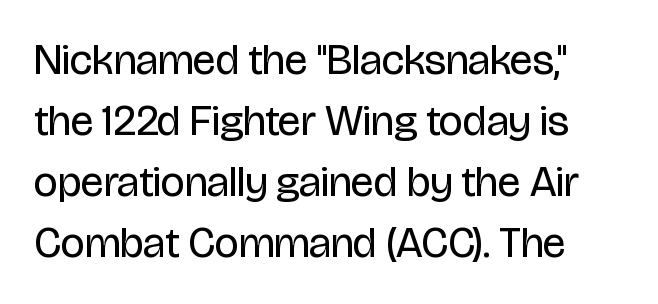
{"serif": "no", "italic": "no", "bold": "no", "weight": "regular", "width": "condensed", "stroke_contrast": "low", "x_height": "large", "monospaced": "no", "underline": "no", "line_spacing": "normal", "line_spacing_ratio": 1.42, "letter_spacing": "normal", "letter_spacing_em": 0.0, "glyph_px": 43}
